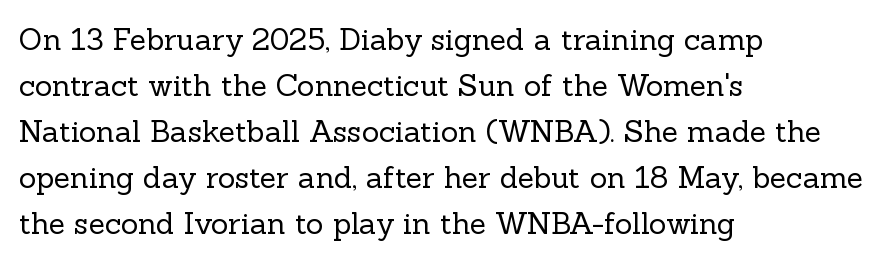
The image shows 30 px regular-weight serif type, upright; set left-aligned, normal line spacing (1.53x), normal letter spacing, not underlined; a medium x-height.
